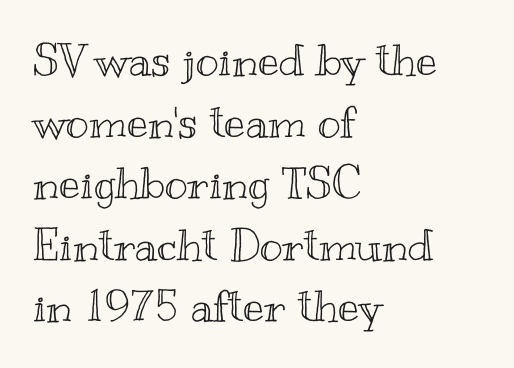
{"italic": "no", "width": "wide", "x_height": "small", "monospaced": "no", "underline": "no", "align": "left", "line_spacing": "normal", "line_spacing_ratio": 1.4, "letter_spacing": "normal", "letter_spacing_em": 0.0, "glyph_px": 44}
